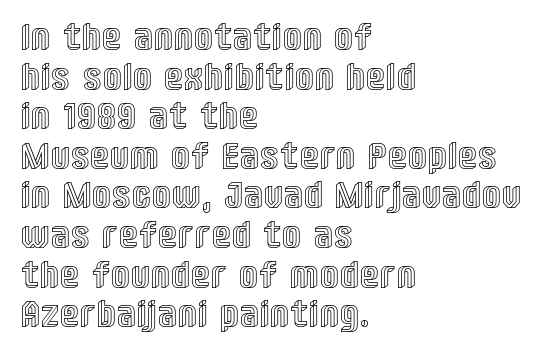
The vertical gap from one line to the next is small. Descender tails drop into unmarked territory. Character widths vary here, with narrow letters taking less room than wide ones. This sample uses an upright cut, with every glyph sitting square on the baseline. This sample is left-justified, so line endings fall wherever the words run out.
